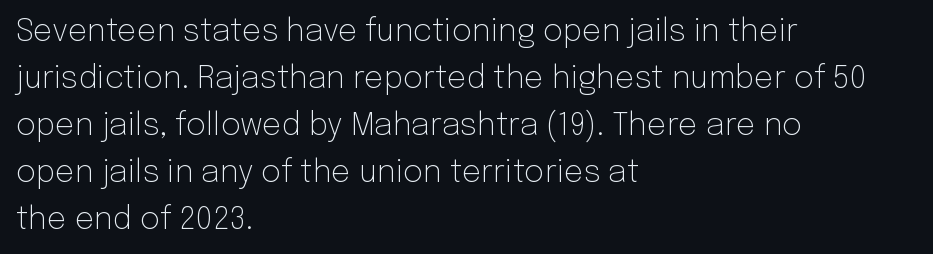
Q: Is the text bold? A: No.
Q: Is the text italic (slanted)? A: No, it is upright.
Q: Is the typeface a serif or a sans-serif typeface? A: Sans-serif.
Q: Is the text underlined? A: No.
Q: How is the paragraph aligned? A: Left-aligned.
Q: Is the spacing between letters normal or unusually wide? A: Normal.
Q: Is the spacing between lines tight, normal or loose? A: Normal.
Q: Width (condensed, normal, or wide)? A: Normal.
Q: Stroke contrast? A: Low.
Q: x-height? A: Medium.
Q: Monospaced? A: No.
